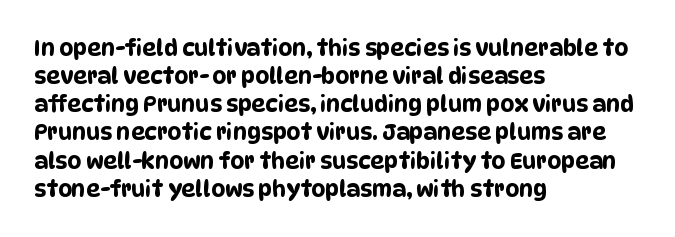
The image shows 22 px text type; set left-aligned, normal line spacing (1.28x), normal letter spacing, not underlined.
